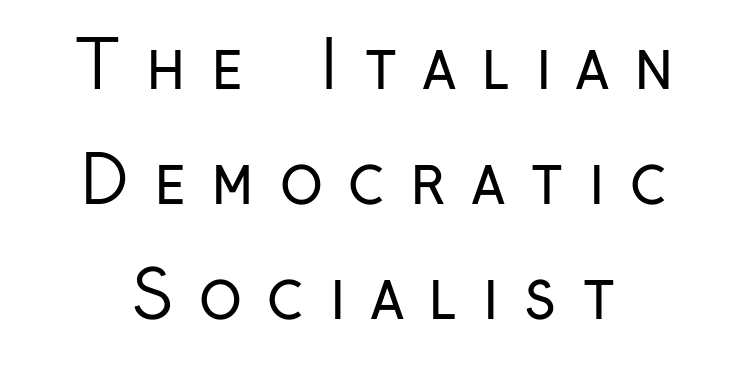
Q: Is the text bold? A: No.
Q: Is the text italic (slanted)? A: No, it is upright.
Q: Is the typeface a serif or a sans-serif typeface? A: Sans-serif.
Q: Is the text underlined? A: No.
Q: Is the spacing between letters normal or unusually wide? A: Unusually wide.
Q: Width (condensed, normal, or wide)? A: Condensed.
Q: Stroke contrast? A: Low.
Q: x-height? A: Medium.
Q: Monospaced? A: No.
